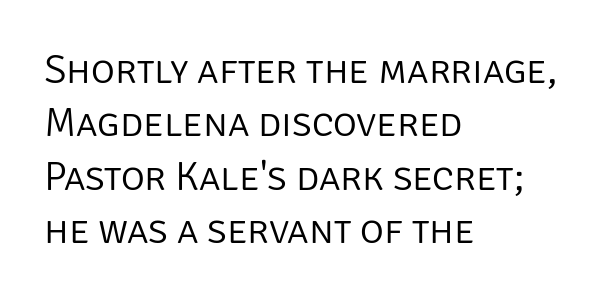
Q: Is the text bold? A: No.
Q: Is the text italic (slanted)? A: No, it is upright.
Q: Is the typeface a serif or a sans-serif typeface? A: Sans-serif.
Q: Is the text underlined? A: No.
Q: How is the paragraph aligned? A: Left-aligned.
Q: Is the spacing between letters normal or unusually wide? A: Normal.
Q: Is the spacing between lines tight, normal or loose? A: Normal.
Q: Width (condensed, normal, or wide)? A: Normal.
Q: Stroke contrast? A: Low.
Q: x-height? A: Large.
Q: Monospaced? A: No.
